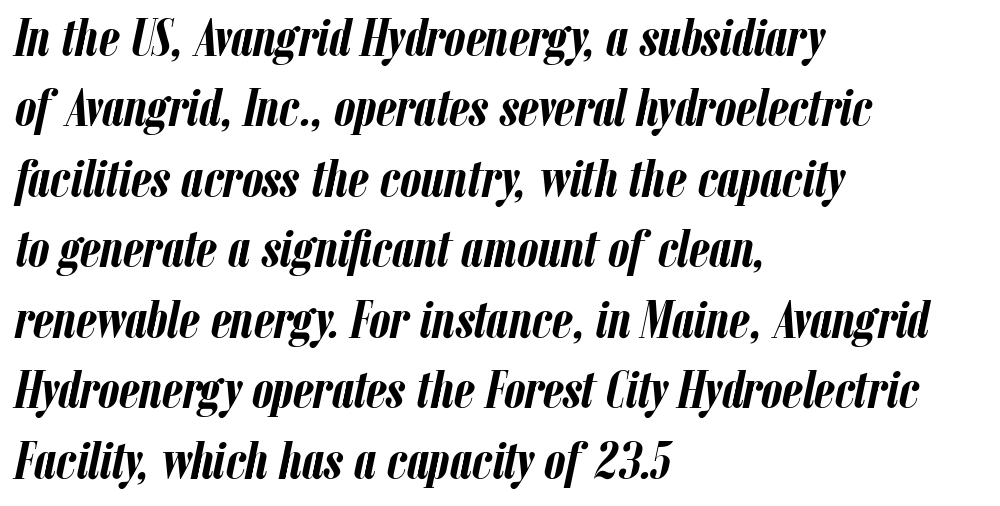
Looks like regular typesetting: each glyph gets only the width it needs. The line-height multiplier appears to be the usual default. Pretty heavy lettering here — definitely bold. The area under the type is left untouched.
